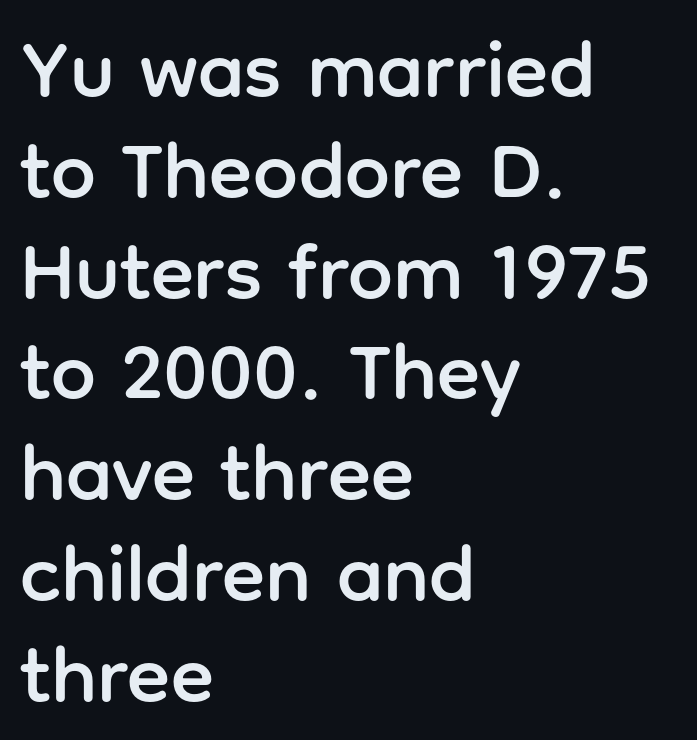
The compositor pushed each line to the left boundary. Here the glyphs are tracked normally, forming tight word shapes. Typographically, this falls in the sans-serif category. Note the varied advance widths — an 'i' is clearly narrower than an 'm'. Words float on clear page, feet unadorned. Posture: upright roman.
